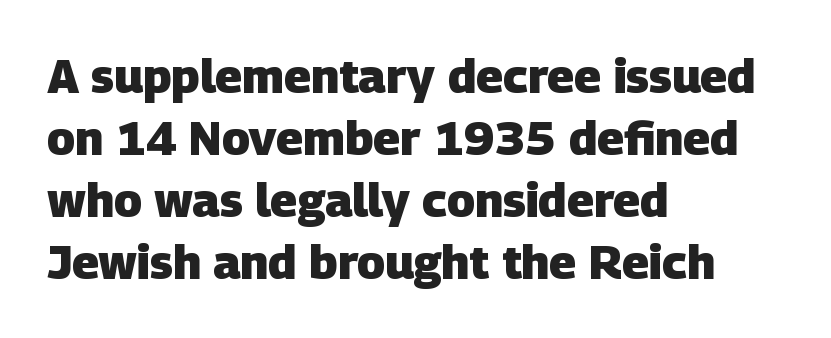
A sans-serif font was chosen for this passage. This sample uses plain, unmodified letter spacing. Heft: maximum for text — a bold. Honestly, there is no underline to notice here at all. If you drew a ruler down the left edge, every line would touch it. These lines are rendered in a variable-pitch font.
